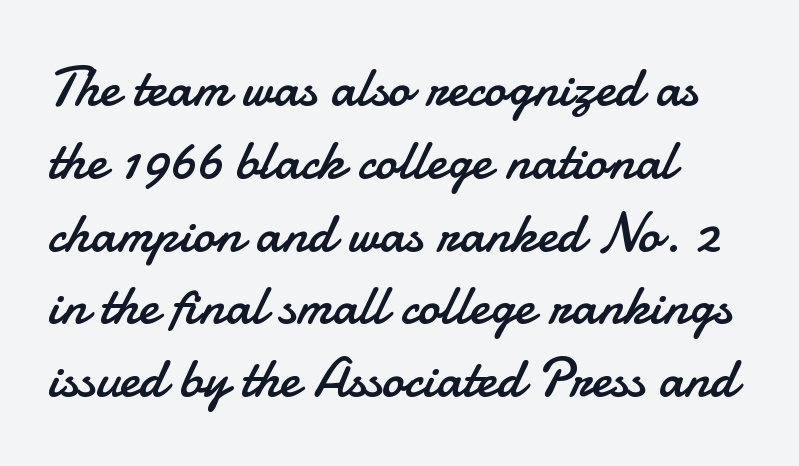
The image shows 56 px regular-weight sans-serif type; set left-aligned, normal line spacing (1.3x), normal letter spacing, not underlined; low stroke contrast and a small x-height.
